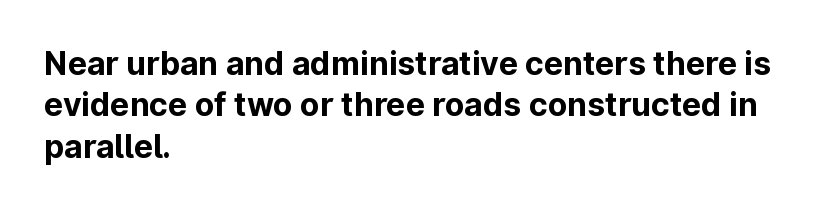
{"serif": "no", "italic": "no", "bold": "yes", "weight": "bold", "width": "normal", "stroke_contrast": "low", "x_height": "medium", "monospaced": "no", "underline": "no", "align": "left", "line_spacing": "normal", "line_spacing_ratio": 1.29, "letter_spacing": "normal", "letter_spacing_em": 0.0, "glyph_px": 32}
